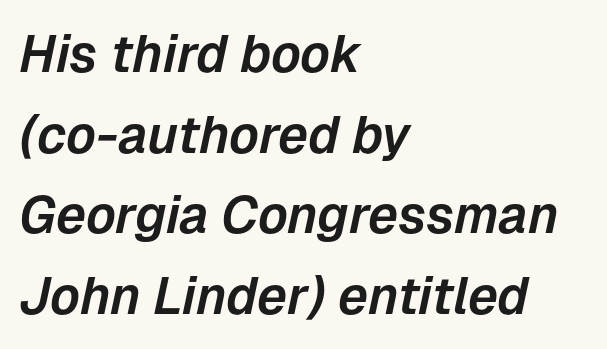
{"italic": "yes", "lean": "right", "slant_degrees": 12, "width": "normal", "stroke_contrast": "low", "x_height": "medium", "monospaced": "no", "underline": "no", "align": "left", "line_spacing": "normal", "line_spacing_ratio": 1.55, "letter_spacing": "normal", "letter_spacing_em": 0.0, "glyph_px": 52}
